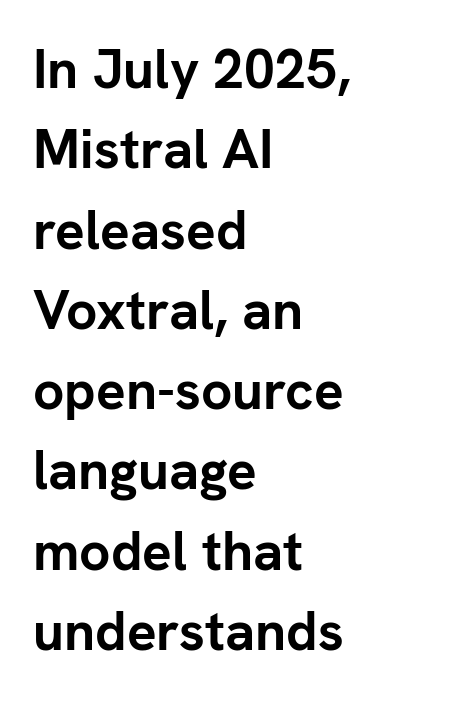
Q: Is the text bold? A: Yes.
Q: Is the text italic (slanted)? A: No, it is upright.
Q: Is the typeface a serif or a sans-serif typeface? A: Sans-serif.
Q: Is the text underlined? A: No.
Q: How is the paragraph aligned? A: Left-aligned.
Q: Is the spacing between letters normal or unusually wide? A: Normal.
Q: Is the spacing between lines tight, normal or loose? A: Normal.
Q: Width (condensed, normal, or wide)? A: Normal.
Q: Stroke contrast? A: Low.
Q: x-height? A: Medium.
Q: Monospaced? A: No.
